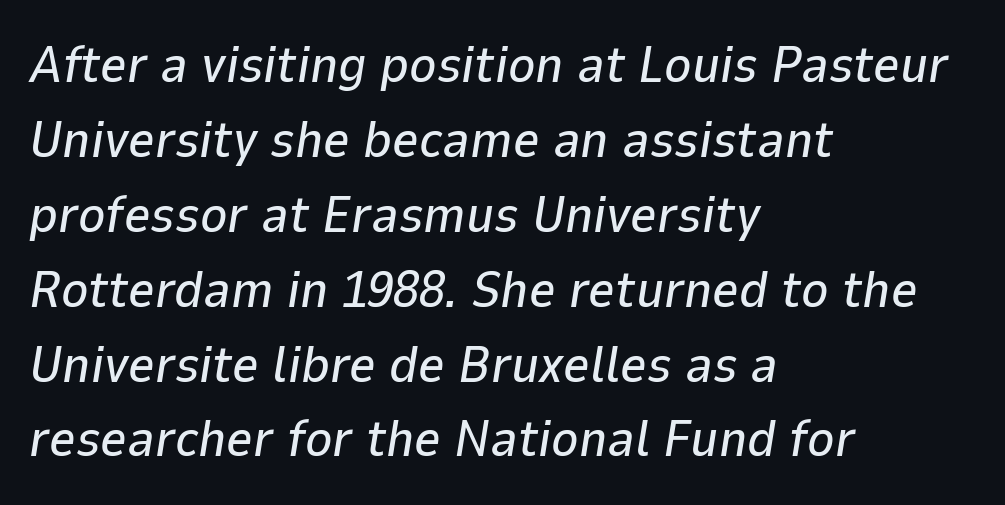
The image shows 52 px text type, italic (leaning right); set left-aligned, normal line spacing (1.44x), normal letter spacing, not underlined; low stroke contrast and a medium x-height.
